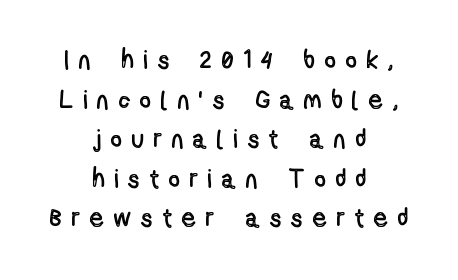
The image shows 26 px text type, upright; set centered, normal line spacing (1.52x), unusually wide letter spacing (+0.41 em), not underlined.
